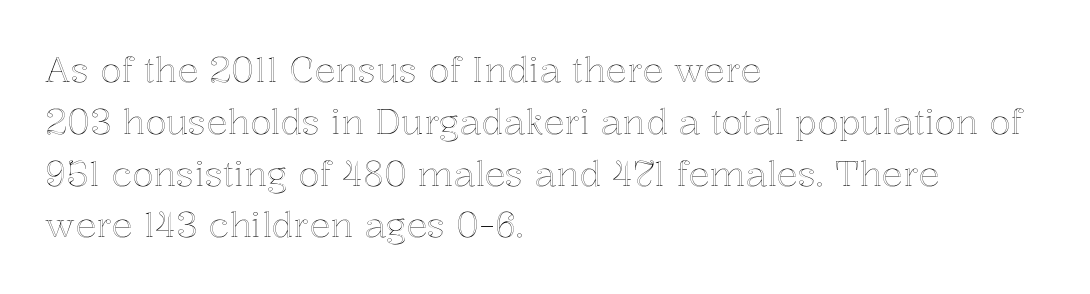
Q: Is the text italic (slanted)? A: No, it is upright.
Q: Is the text underlined? A: No.
Q: How is the paragraph aligned? A: Left-aligned.
Q: Is the spacing between letters normal or unusually wide? A: Normal.
Q: Is the spacing between lines tight, normal or loose? A: Normal.
Q: Width (condensed, normal, or wide)? A: Normal.
Q: x-height? A: Medium.
Q: Monospaced? A: No.
